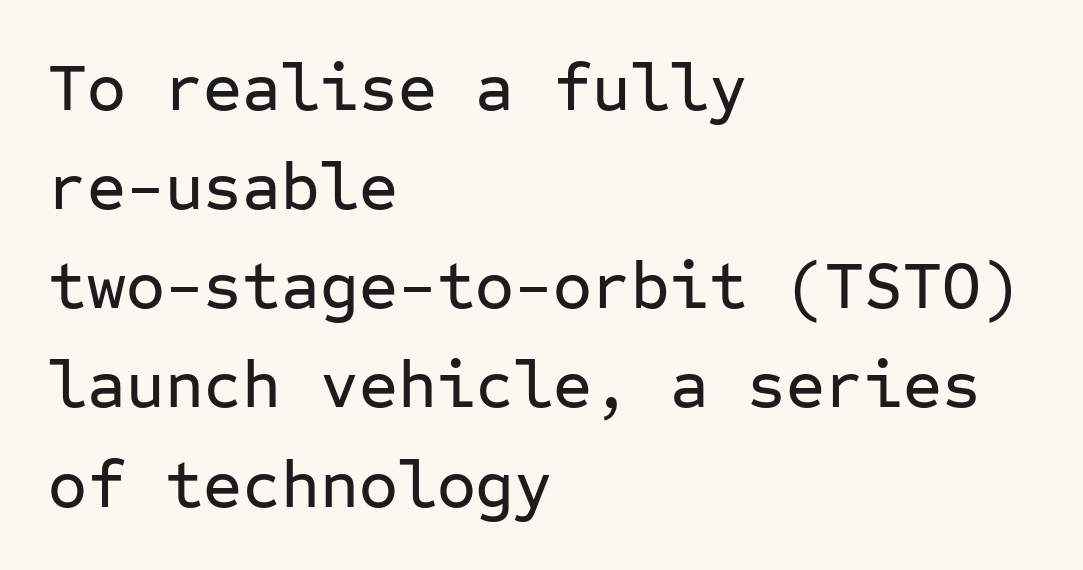
Each new line begins a customary step beneath the previous one. Spacing verdict: monospaced, one width for all characters. The characters display no serif detailing; their extremities are plain. The glyphs are unaccompanied by any horizontal stroke below them. Line starts are locked; line ends wander.
